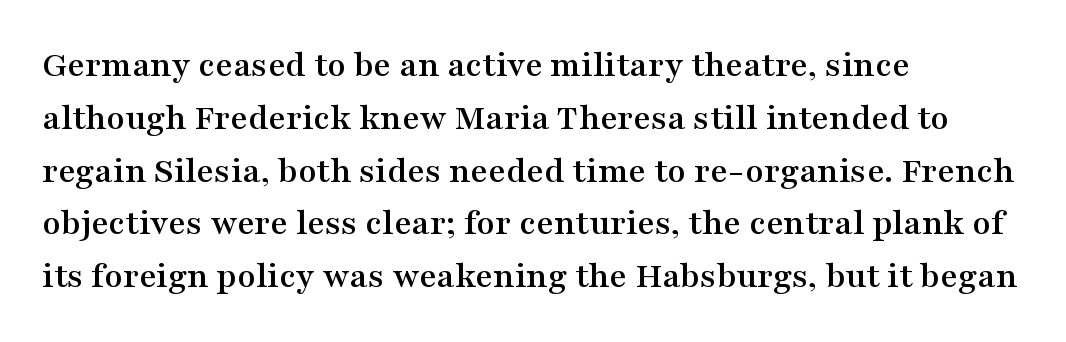
The passage shown has conventional tracking throughout. If you drew a ruler down the left edge, every line would touch it. Vertically, the passage feels balanced, rows spaced as you'd expect. Varying glyph widths throughout — classic text-font behaviour. This is the regular roman posture of the typeface. Plain, unruled lines of type.
